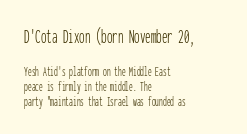
The image shows 22 px text type, upright; set left-aligned, tight line spacing (0.99x), normal letter spacing, not underlined; the first (top) block is 1.47x larger.
